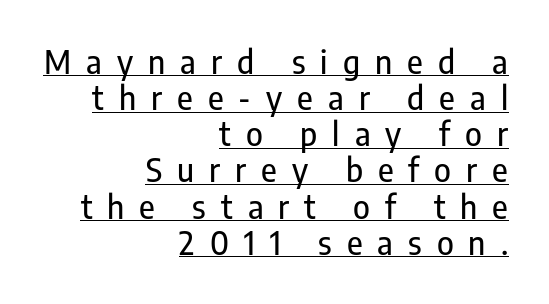
The image shows 32 px condensed sans-serif type, upright; set right-aligned, tight line spacing (1.13x), unusually wide letter spacing (+0.47 em), underlined; low stroke contrast and a medium x-height.
